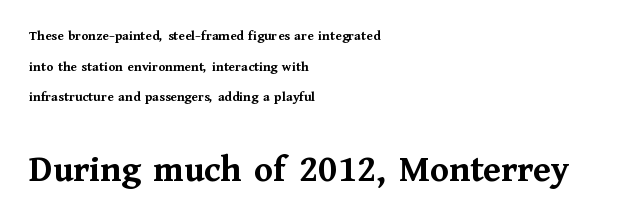
Q: Is the text bold? A: Yes.
Q: Is the text italic (slanted)? A: No, it is upright.
Q: Is the typeface a serif or a sans-serif typeface? A: Serif.
Q: Is the text underlined? A: No.
Q: How is the paragraph aligned? A: Left-aligned.
Q: Is the spacing between letters normal or unusually wide? A: Normal.
Q: Is the spacing between lines tight, normal or loose? A: Loose.
Q: Which block of text is set in a larger size, the first (top) or the second (bottom)? A: The second (bottom) one.
Q: Width (condensed, normal, or wide)? A: Normal.
Q: Stroke contrast? A: Medium.
Q: x-height? A: Medium.
Q: Monospaced? A: No.
